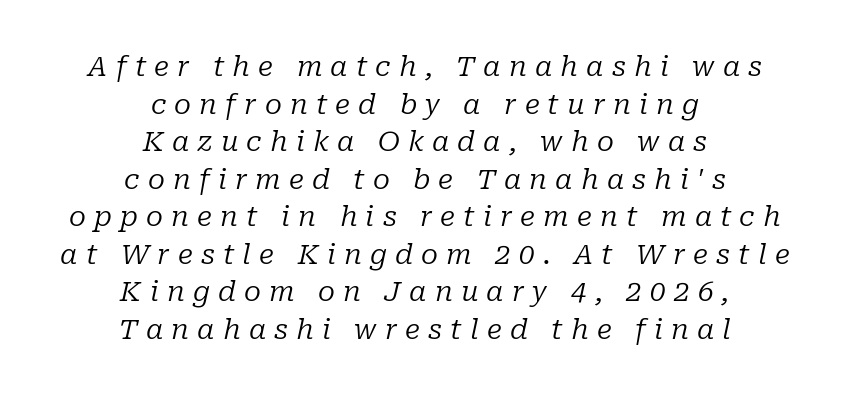
{"serif": "yes", "italic": "yes", "lean": "right", "slant_degrees": 10, "bold": "no", "weight": "regular", "width": "normal", "stroke_contrast": "low", "x_height": "medium", "monospaced": "no", "underline": "no", "align": "center", "line_spacing": "normal", "line_spacing_ratio": 1.34, "letter_spacing": "wide", "letter_spacing_em": 0.29, "glyph_px": 28}
